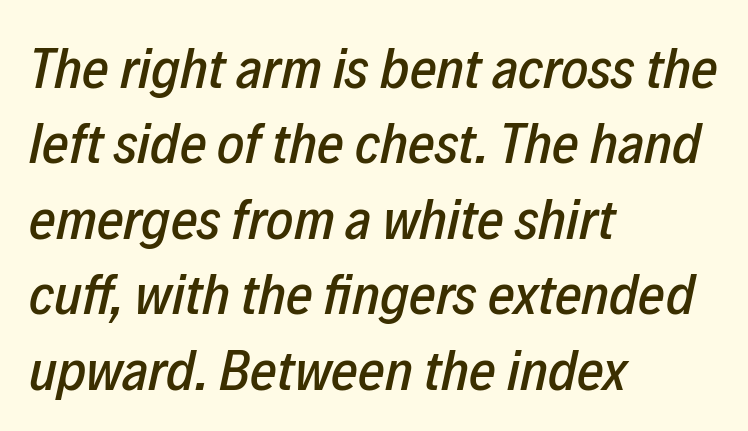
{"italic": "yes", "lean": "right", "slant_degrees": 12, "width": "condensed", "stroke_contrast": "low", "x_height": "medium", "monospaced": "no", "underline": "no", "align": "left", "line_spacing": "normal", "line_spacing_ratio": 1.3, "letter_spacing": "normal", "letter_spacing_em": 0.0, "glyph_px": 58}
